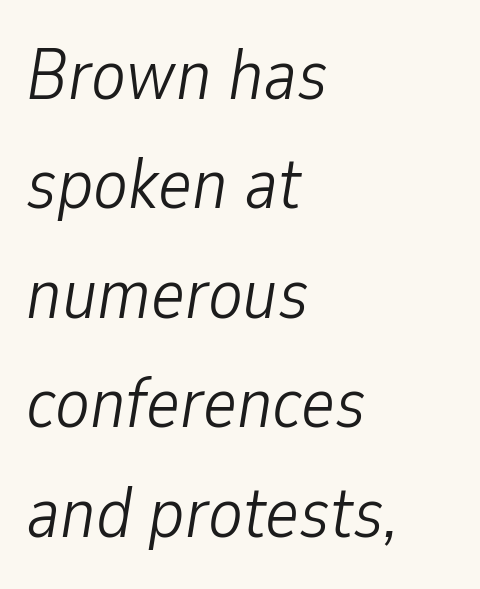
The face used here is proportionally spaced, like ordinary book or web type. Standard letterfit; no display-style spreading of the glyphs. The gap between lines stays unmarked. A typesetter would call this leading conventional body-copy spacing. The face looks like a standard text weight, possibly lighter. Which margin do the lines hug? The left one — the right edge is uneven.
